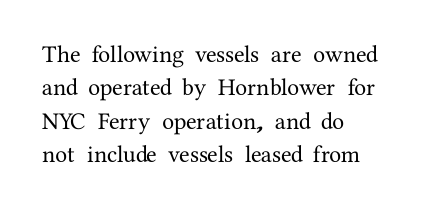
Q: Is the text italic (slanted)? A: No, it is upright.
Q: Is the text underlined? A: No.
Q: How is the paragraph aligned? A: Left-aligned.
Q: Is the spacing between letters normal or unusually wide? A: Normal.
Q: Is the spacing between lines tight, normal or loose? A: Normal.
